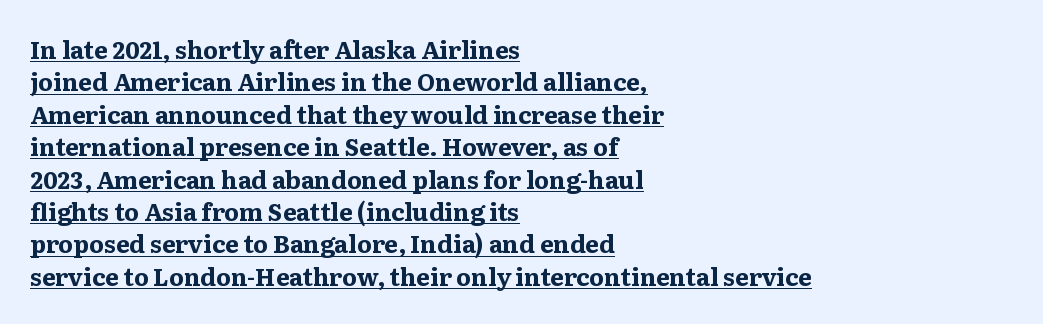
Q: Is the text bold? A: Yes.
Q: Is the text italic (slanted)? A: No, it is upright.
Q: Is the text underlined? A: Yes.
Q: How is the paragraph aligned? A: Left-aligned.
Q: Is the spacing between letters normal or unusually wide? A: Normal.
Q: Is the spacing between lines tight, normal or loose? A: Normal.
